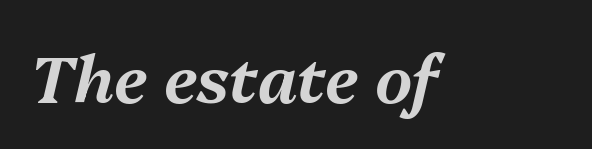
Q: Is the text italic (slanted)? A: Yes, it leans right by about 13 degrees.
Q: Is the text underlined? A: No.
Q: Is the spacing between letters normal or unusually wide? A: Normal.
Q: Width (condensed, normal, or wide)? A: Normal.
Q: Stroke contrast? A: Medium.
Q: x-height? A: Medium.
Q: Monospaced? A: No.
